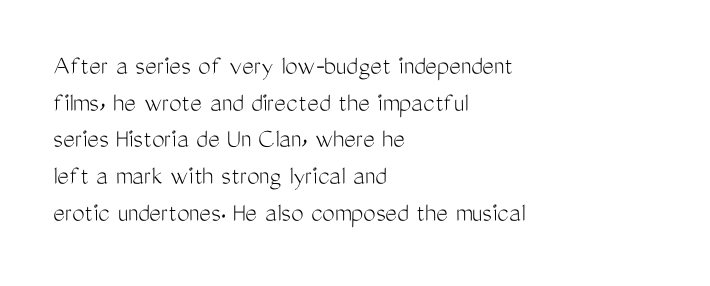
{"serif": "no", "italic": "no", "bold": "no", "weight": "light", "width": "condensed", "stroke_contrast": "medium", "x_height": "medium", "monospaced": "no", "underline": "no", "align": "left", "line_spacing": "normal", "line_spacing_ratio": 1.31, "letter_spacing": "normal", "letter_spacing_em": 0.0, "glyph_px": 28}
